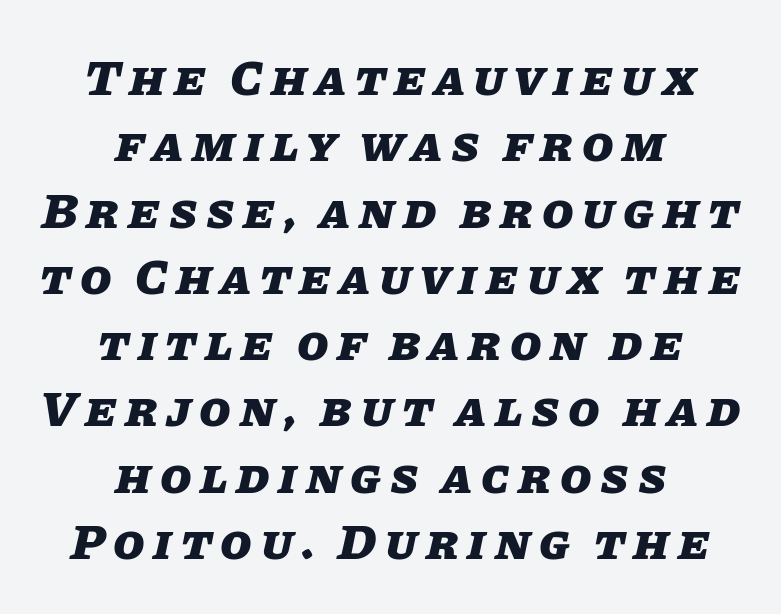
Q: Is the text bold? A: Yes.
Q: Is the text italic (slanted)? A: Yes, it leans right by about 11 degrees.
Q: Is the text underlined? A: No.
Q: How is the paragraph aligned? A: Centered.
Q: Is the spacing between lines tight, normal or loose? A: Normal.
Q: Width (condensed, normal, or wide)? A: Normal.
Q: Stroke contrast? A: Low.
Q: x-height? A: Large.
Q: Monospaced? A: No.
